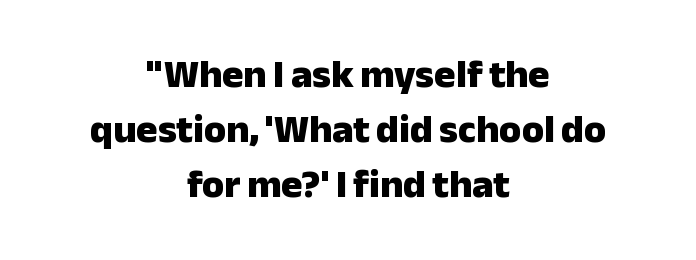
Q: Is the text bold? A: Yes.
Q: Is the text italic (slanted)? A: No, it is upright.
Q: Is the typeface a serif or a sans-serif typeface? A: Sans-serif.
Q: Is the text underlined? A: No.
Q: How is the paragraph aligned? A: Centered.
Q: Is the spacing between letters normal or unusually wide? A: Normal.
Q: Is the spacing between lines tight, normal or loose? A: Normal.
Q: Width (condensed, normal, or wide)? A: Normal.
Q: Stroke contrast? A: Low.
Q: x-height? A: Medium.
Q: Monospaced? A: No.
